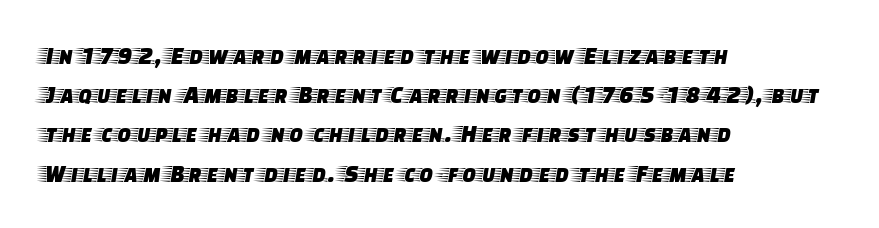
The image shows 25 px text type; set left-aligned, normal line spacing (1.57x), normal letter spacing, not underlined.
